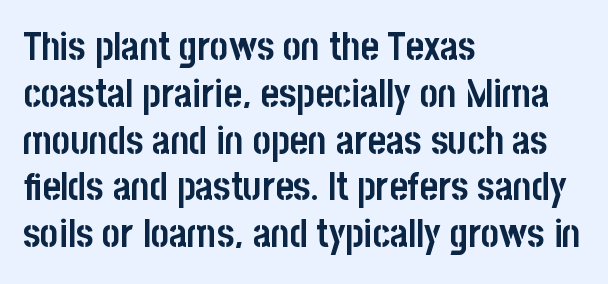
Q: Is the text bold? A: Yes.
Q: Is the text italic (slanted)? A: No, it is upright.
Q: Is the typeface a serif or a sans-serif typeface? A: Sans-serif.
Q: Is the text underlined? A: No.
Q: How is the paragraph aligned? A: Left-aligned.
Q: Is the spacing between letters normal or unusually wide? A: Normal.
Q: Width (condensed, normal, or wide)? A: Condensed.
Q: Stroke contrast? A: Low.
Q: x-height? A: Large.
Q: Monospaced? A: No.
